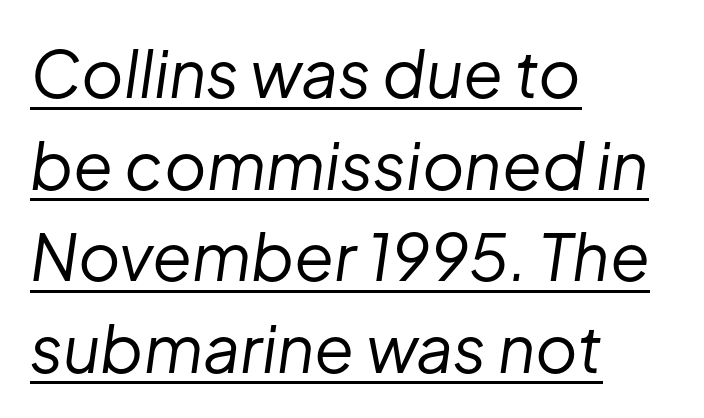
There's an unmistakable incline to the writing here. The tracking reads as untouched default to a designer's eye. A typesetter would call this proportional, since set widths differ per character. Students, observe the line beneath the letters — that is underlining. Reading down the column, the eye jumps a familiar distance to each next line. These lines are set flush left with a ragged right edge.
